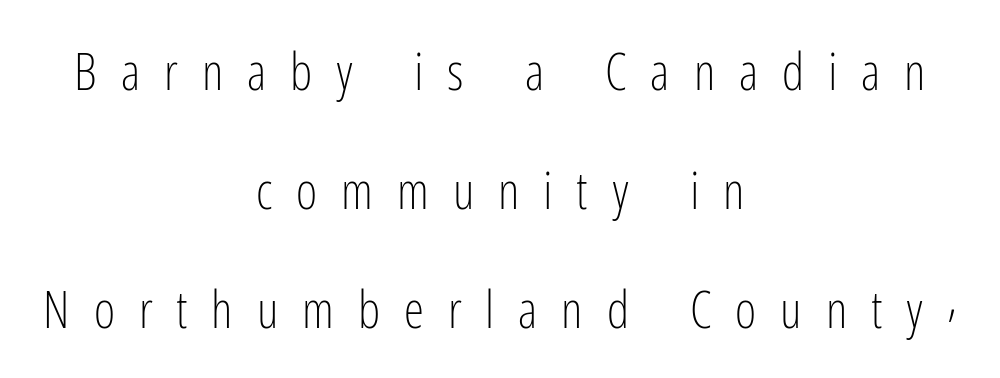
{"serif": "no", "italic": "no", "bold": "no", "weight": "light", "width": "condensed", "stroke_contrast": "low", "x_height": "medium", "monospaced": "no", "underline": "no", "align": "center", "line_spacing": "loose", "line_spacing_ratio": 2.33, "letter_spacing": "wide", "letter_spacing_em": 0.47, "glyph_px": 51}
